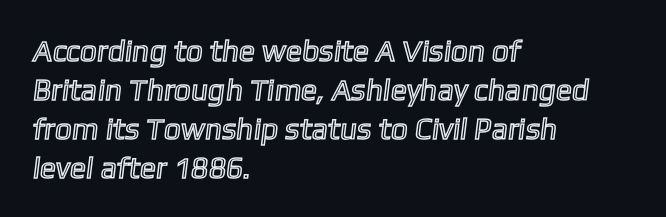
Clear beneath every line of the passage. Inter-character spacing is left at the font's built-in metrics. A classic flush-left, rag-right setting is used for this passage. The letters advance in unequal steps, a hallmark of proportional type. Vertical spacing — default.
